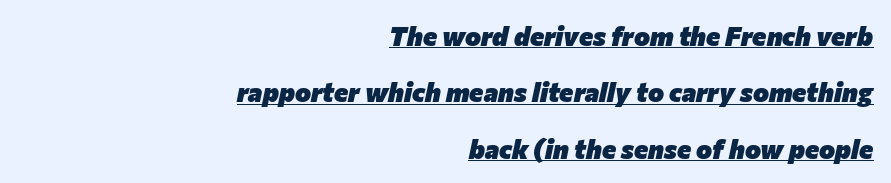
The image shows 27 px bold type, italic (leaning right); set right-aligned, loose line spacing (2.09x), normal letter spacing, underlined.
